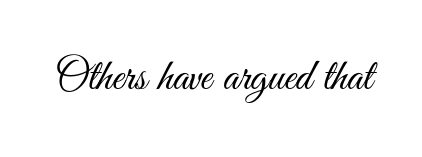
The image shows 45 px light, condensed sans-serif type; set normal letter spacing, not underlined; medium stroke contrast and a small x-height.
